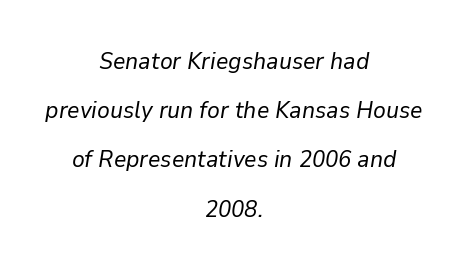
Q: Is the text bold? A: No.
Q: Is the text italic (slanted)? A: Yes, it leans right by about 9 degrees.
Q: Is the text underlined? A: No.
Q: How is the paragraph aligned? A: Centered.
Q: Is the spacing between letters normal or unusually wide? A: Normal.
Q: Is the spacing between lines tight, normal or loose? A: Loose.
